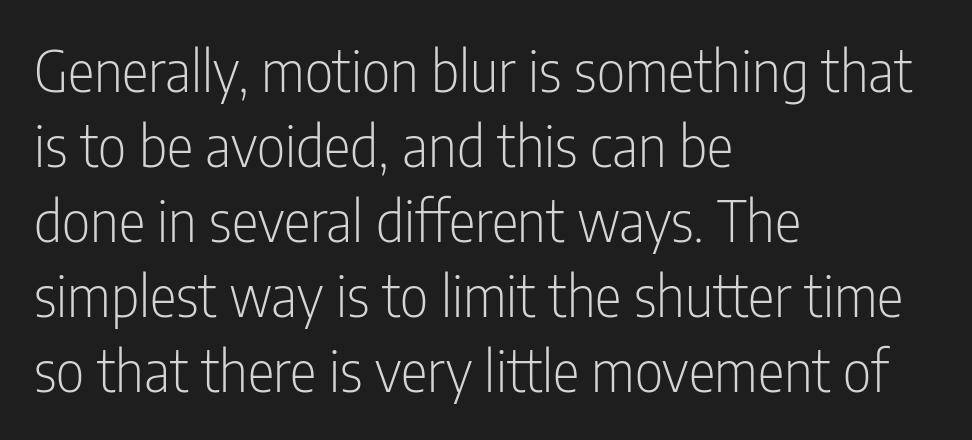
The image shows 56 px light, condensed sans-serif type, upright; set left-aligned, normal line spacing (1.34x), normal letter spacing, not underlined; low stroke contrast and a medium x-height.
